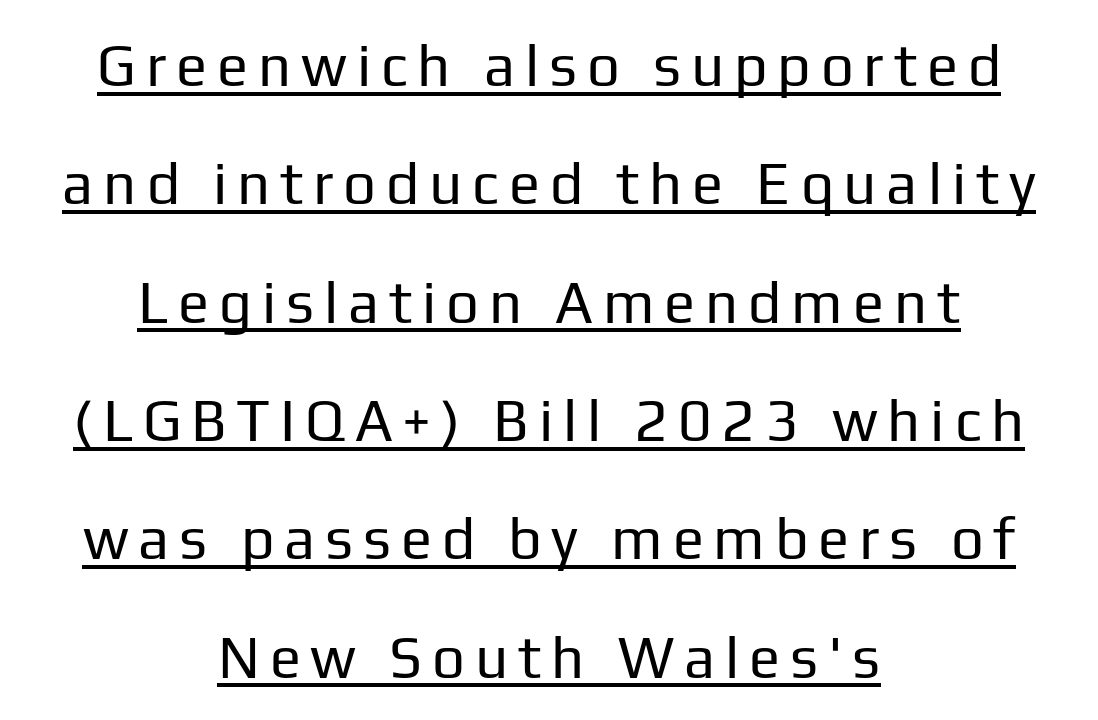
Q: Is the text bold? A: No.
Q: Is the text italic (slanted)? A: No, it is upright.
Q: Is the typeface a serif or a sans-serif typeface? A: Sans-serif.
Q: Is the text underlined? A: Yes.
Q: How is the paragraph aligned? A: Centered.
Q: Is the spacing between lines tight, normal or loose? A: Loose.
Q: Width (condensed, normal, or wide)? A: Normal.
Q: Stroke contrast? A: Low.
Q: x-height? A: Medium.
Q: Monospaced? A: No.
